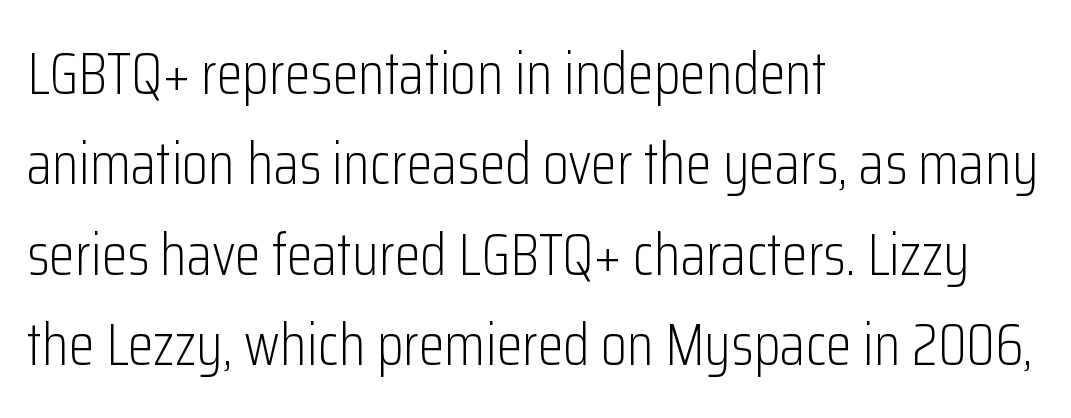
{"serif": "no", "italic": "no", "bold": "no", "weight": "light", "width": "condensed", "stroke_contrast": "low", "x_height": "medium", "monospaced": "no", "underline": "no", "align": "left", "line_spacing": "normal", "line_spacing_ratio": 1.53, "letter_spacing": "normal", "letter_spacing_em": 0.0, "glyph_px": 59}
